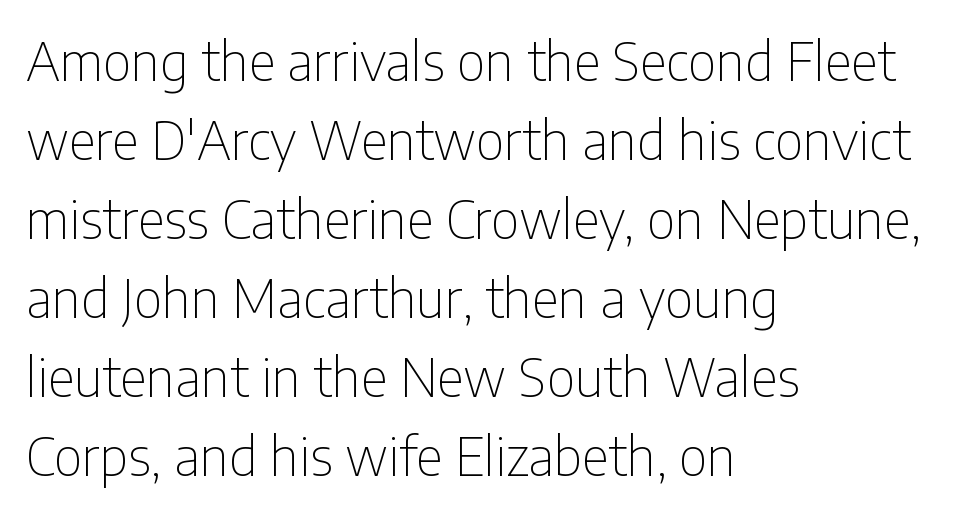
The image shows 53 px thin, condensed sans-serif type, upright; set left-aligned, normal line spacing (1.49x), normal letter spacing, not underlined; low stroke contrast and a medium x-height.
